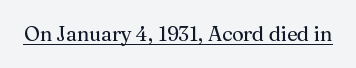
{"italic": "no", "underline": "yes", "letter_spacing": "normal", "letter_spacing_em": 0.0, "glyph_px": 20}
